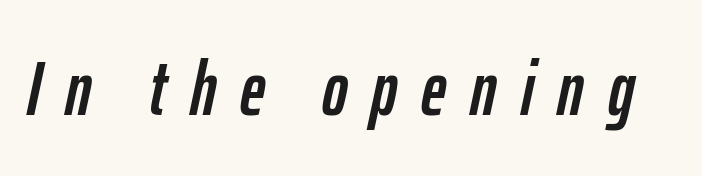
Short note: letters widely spaced. Varying glyph widths throughout — classic text-font behaviour. No word sits above an underline. If you drew a line through each stem, it would be angled.
